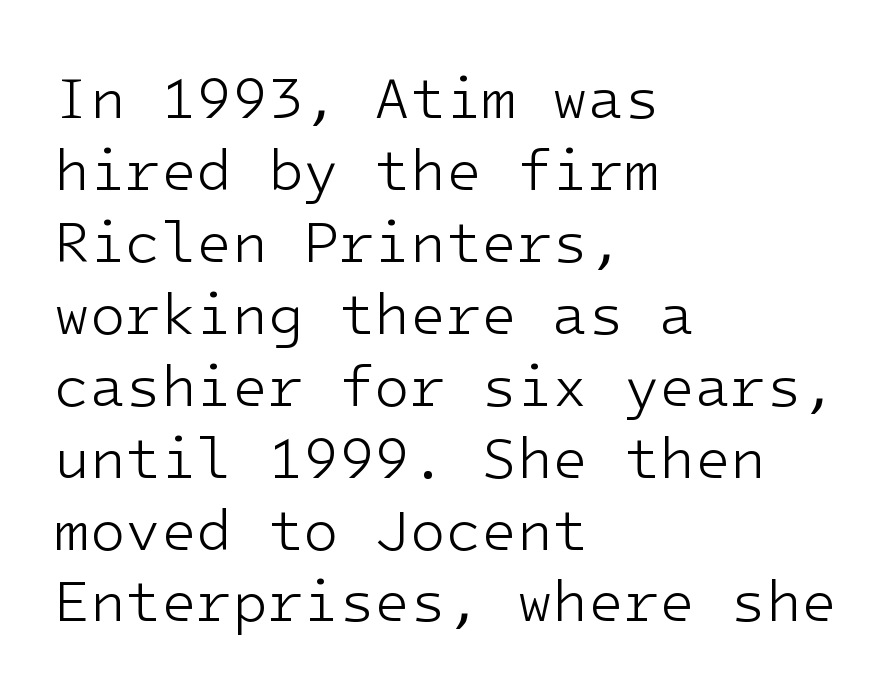
Q: Is the text bold? A: No.
Q: Is the text italic (slanted)? A: No, it is upright.
Q: Is the typeface a serif or a sans-serif typeface? A: Sans-serif.
Q: Is the text underlined? A: No.
Q: How is the paragraph aligned? A: Left-aligned.
Q: Is the spacing between letters normal or unusually wide? A: Normal.
Q: Width (condensed, normal, or wide)? A: Normal.
Q: Stroke contrast? A: Low.
Q: x-height? A: Medium.
